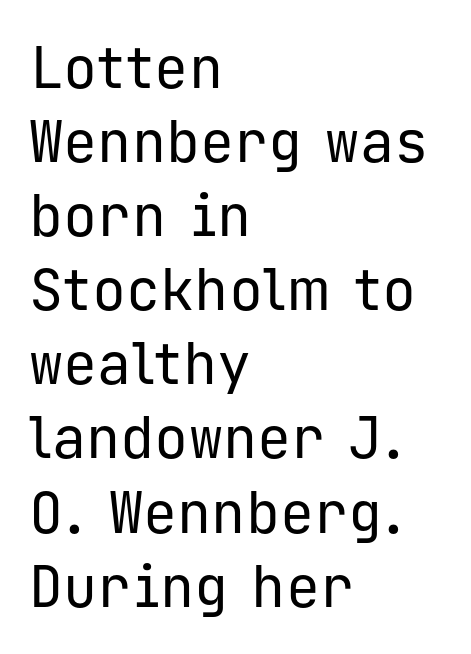
Q: Is the text bold? A: No.
Q: Is the text italic (slanted)? A: No, it is upright.
Q: Is the typeface a serif or a sans-serif typeface? A: Sans-serif.
Q: Is the text underlined? A: No.
Q: How is the paragraph aligned? A: Left-aligned.
Q: Is the spacing between letters normal or unusually wide? A: Normal.
Q: Is the spacing between lines tight, normal or loose? A: Normal.
Q: Width (condensed, normal, or wide)? A: Normal.
Q: Stroke contrast? A: Low.
Q: x-height? A: Medium.
Q: Monospaced? A: Yes.
